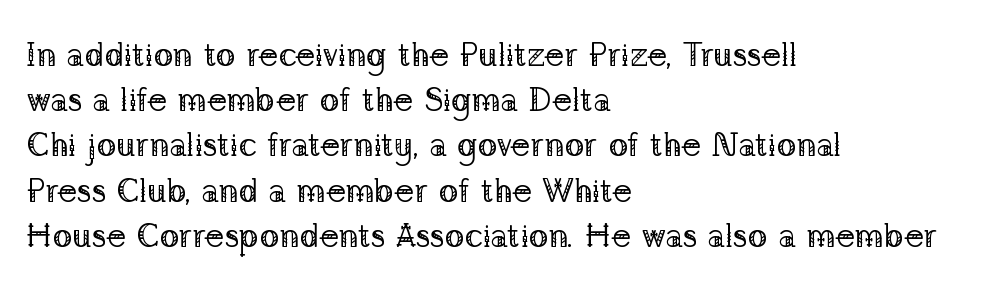
Q: Is the text bold? A: No.
Q: Is the text italic (slanted)? A: No, it is upright.
Q: Is the typeface a serif or a sans-serif typeface? A: Serif.
Q: Is the text underlined? A: No.
Q: How is the paragraph aligned? A: Left-aligned.
Q: Is the spacing between letters normal or unusually wide? A: Normal.
Q: Is the spacing between lines tight, normal or loose? A: Normal.
Q: Width (condensed, normal, or wide)? A: Normal.
Q: Stroke contrast? A: Low.
Q: x-height? A: Medium.
Q: Monospaced? A: No.
